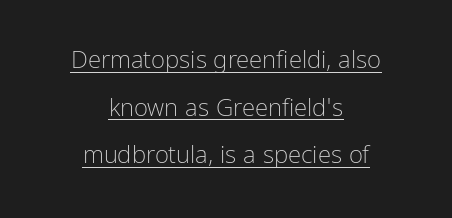
You can tell it's not italic because the verticals are truly vertical. Each stroke keeps to a modest, everyday thickness or less. The lettering is marked with a stroke running underneath it. Typeset on center — no edge is straight. Words appear dense and cohesive because spacing is normal. The space between consecutive lines is lavish.
